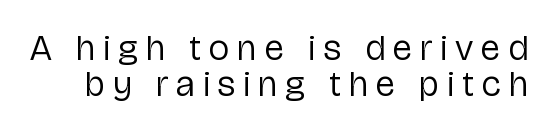
Observe the absence of serifs on each vertical stroke in this sample. Check the space under the baseline: it is left empty. Is the type heavy? It reads as light-to-regular instead. The rendering uses a small line-height, squeezing the rows.
